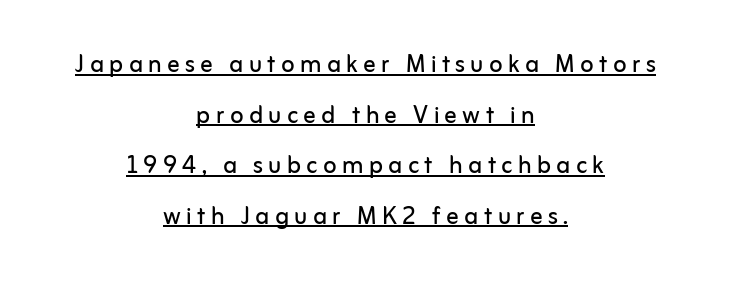
Q: Is the text bold? A: No.
Q: Is the text italic (slanted)? A: No, it is upright.
Q: Is the typeface a serif or a sans-serif typeface? A: Sans-serif.
Q: Is the text underlined? A: Yes.
Q: How is the paragraph aligned? A: Centered.
Q: Is the spacing between lines tight, normal or loose? A: Normal.
Q: Width (condensed, normal, or wide)? A: Normal.
Q: Stroke contrast? A: Low.
Q: x-height? A: Medium.
Q: Monospaced? A: No.
